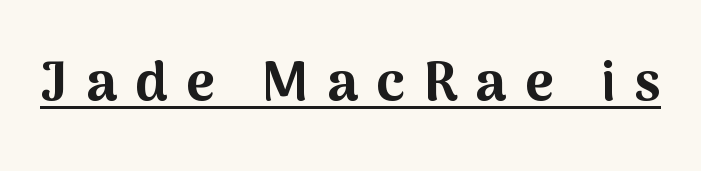
Q: Is the text bold? A: Yes.
Q: Is the text italic (slanted)? A: No, it is upright.
Q: Is the typeface a serif or a sans-serif typeface? A: Sans-serif.
Q: Is the text underlined? A: Yes.
Q: Is the spacing between letters normal or unusually wide? A: Unusually wide.
Q: Width (condensed, normal, or wide)? A: Normal.
Q: Stroke contrast? A: Medium.
Q: x-height? A: Medium.
Q: Monospaced? A: No.
